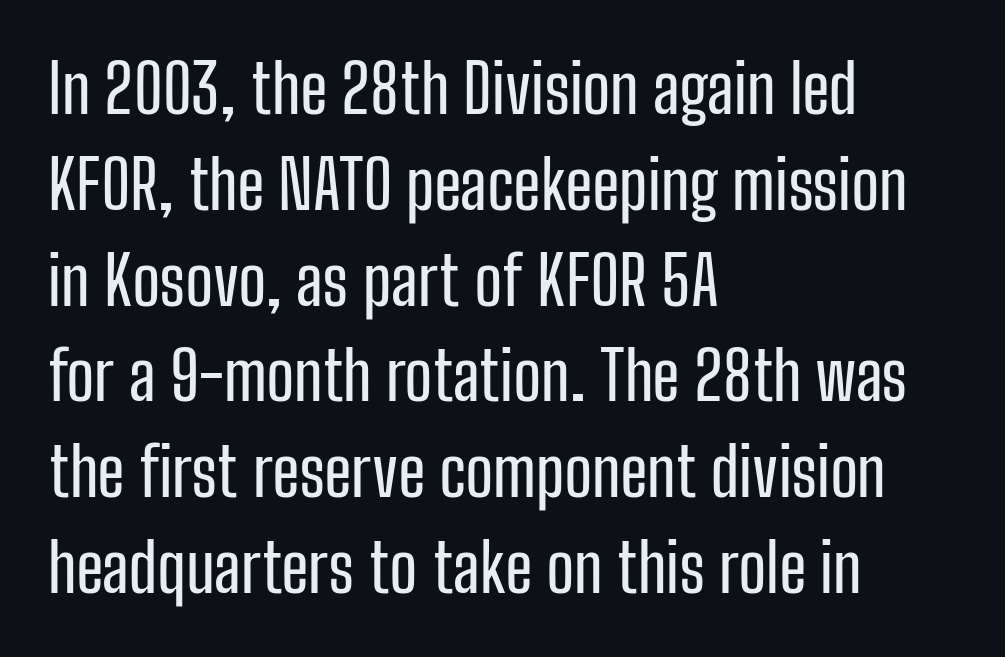
Q: Is the text italic (slanted)? A: No, it is upright.
Q: Is the typeface a serif or a sans-serif typeface? A: Sans-serif.
Q: Is the text underlined? A: No.
Q: How is the paragraph aligned? A: Left-aligned.
Q: Is the spacing between letters normal or unusually wide? A: Normal.
Q: Is the spacing between lines tight, normal or loose? A: Normal.
Q: Width (condensed, normal, or wide)? A: Condensed.
Q: Stroke contrast? A: Low.
Q: x-height? A: Medium.
Q: Monospaced? A: No.
